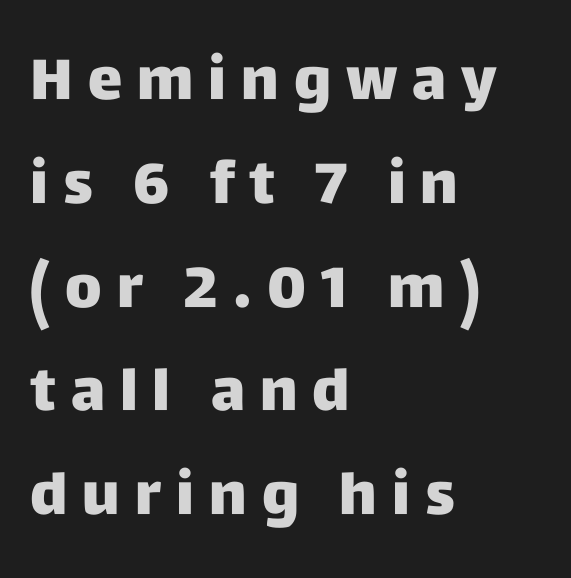
The strip under each line holds only bare page. These lines stack with their left ends in a neat column. The type family on display is of the sans-serif kind. Character widths vary here, with narrow letters taking less room than wide ones. Posture: vertical. Honestly, the letter spacing is so wide it's the main thing you notice.
